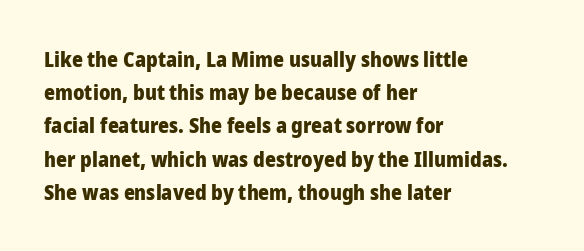
The image shows 21 px bold type, upright; set left-aligned, normal line spacing (1.58x), normal letter spacing, not underlined.
